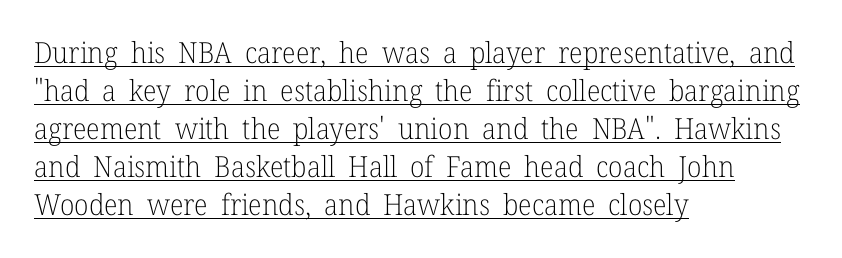
Q: Is the text bold? A: No.
Q: Is the text italic (slanted)? A: No, it is upright.
Q: Is the typeface a serif or a sans-serif typeface? A: Serif.
Q: Is the text underlined? A: Yes.
Q: How is the paragraph aligned? A: Left-aligned.
Q: Is the spacing between letters normal or unusually wide? A: Normal.
Q: Is the spacing between lines tight, normal or loose? A: Normal.
Q: Width (condensed, normal, or wide)? A: Normal.
Q: Stroke contrast? A: Low.
Q: x-height? A: Medium.
Q: Monospaced? A: No.
